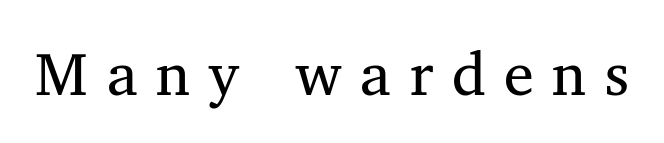
No heavy texture on the line: the type isn't bold. The space beneath each line is pristine and unruled. In terms of posture, this sample is upright. The rendering uses natural spacing where letterforms have individual widths. The tracking reads as deliberately expanded to a designer's eye.
